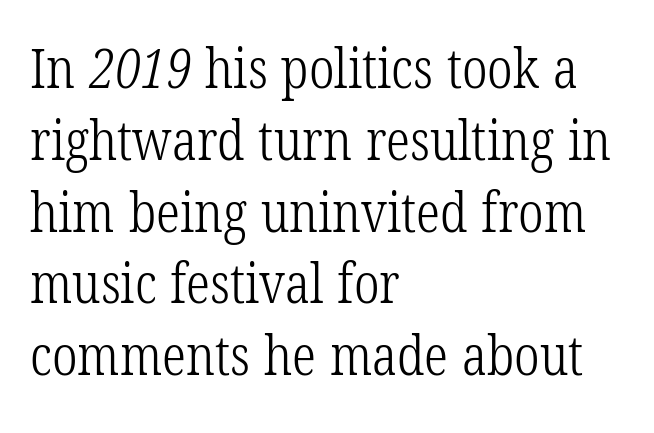
Q: Is the text bold? A: No.
Q: Is the typeface a serif or a sans-serif typeface? A: Serif.
Q: Is the text underlined? A: No.
Q: How is the paragraph aligned? A: Left-aligned.
Q: Is the spacing between letters normal or unusually wide? A: Normal.
Q: Is the spacing between lines tight, normal or loose? A: Normal.
Q: Width (condensed, normal, or wide)? A: Condensed.
Q: Stroke contrast? A: Low.
Q: x-height? A: Medium.
Q: Monospaced? A: No.
